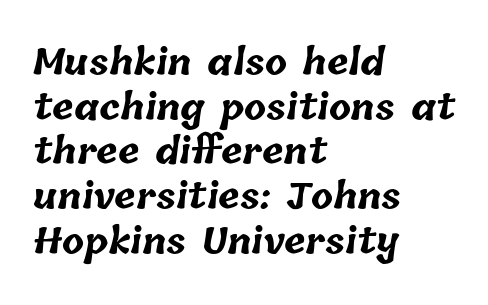
Character widths vary here, with narrow letters taking less room than wide ones. A clean baseline with only descenders dipping below it. Each word holds together tightly as a unit, with standard inter-letter gaps. The rendering anchors every line to the left-hand side. This is heavy type, rendered in bold.
